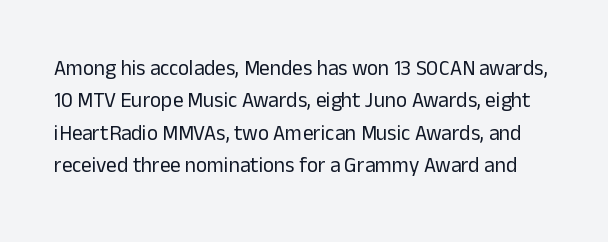
The image shows 21 px text type, upright; set normal line spacing (1.54x), normal letter spacing, not underlined.
